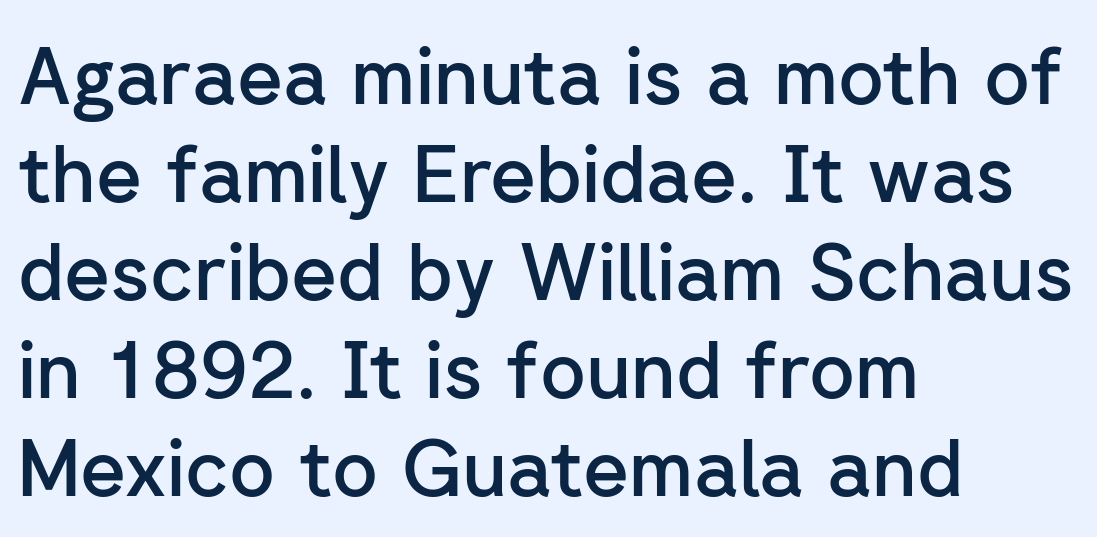
Unlike italic type, these characters show no tilt at all. A student would call this left alignment; a typographer would say flush left, rag right. Nobody touched the tracking dial on this one. The font family rendered here belongs to the sans-serif group. A fair bit of extra ink — the face is semibold, not bold.
